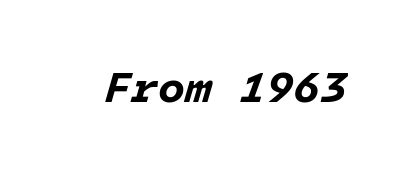
How are the letters spaced? Ordinarily, with no added tracking. Would a proofreader flag this as italicized? Yes. Caption: bold face, heavy strokes. Nobody drew a line under any word here.
